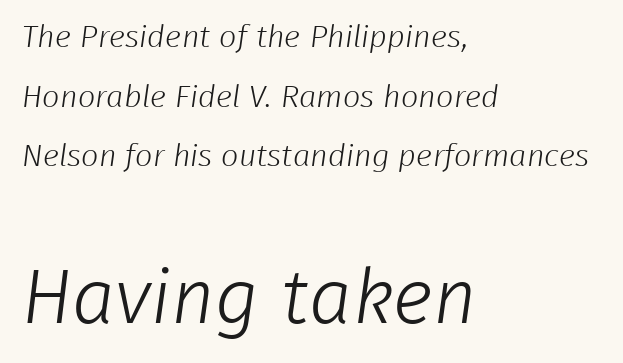
The image shows 77 px light sans-serif type; set left-aligned, loose line spacing (1.92x), normal letter spacing, not underlined; the second (bottom) block is 2.48x larger; low stroke contrast and a medium x-height.
